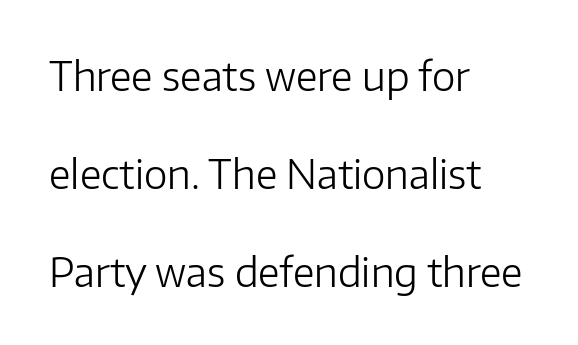
A typesetter would call this zero additional tracking. You can tell it's not italic because the verticals are truly vertical. These lines are set flush left with a ragged right edge. This sample trades compactness for vertical openness between lines.
